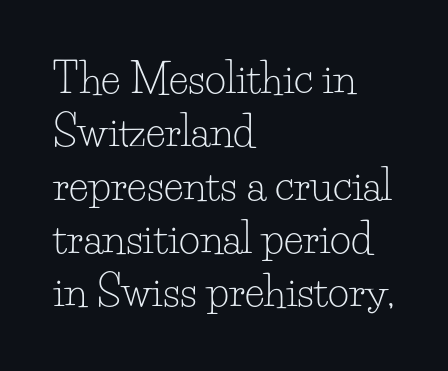
Q: Is the text bold? A: No.
Q: Is the text italic (slanted)? A: No, it is upright.
Q: Is the typeface a serif or a sans-serif typeface? A: Serif.
Q: Is the text underlined? A: No.
Q: How is the paragraph aligned? A: Left-aligned.
Q: Is the spacing between letters normal or unusually wide? A: Normal.
Q: Is the spacing between lines tight, normal or loose? A: Normal.
Q: Width (condensed, normal, or wide)? A: Normal.
Q: Stroke contrast? A: Low.
Q: x-height? A: Small.
Q: Monospaced? A: No.
